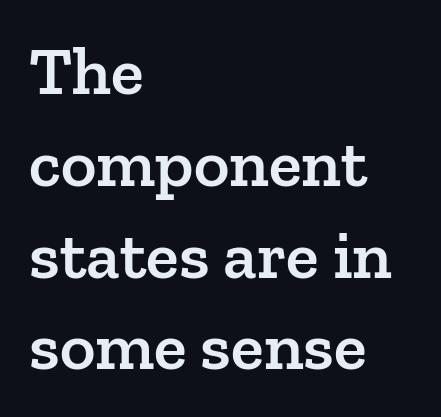
The image shows 68 px semibold serif type, upright; set left-aligned, normal line spacing (1.35x), normal letter spacing, not underlined; low stroke contrast and a medium x-height.
